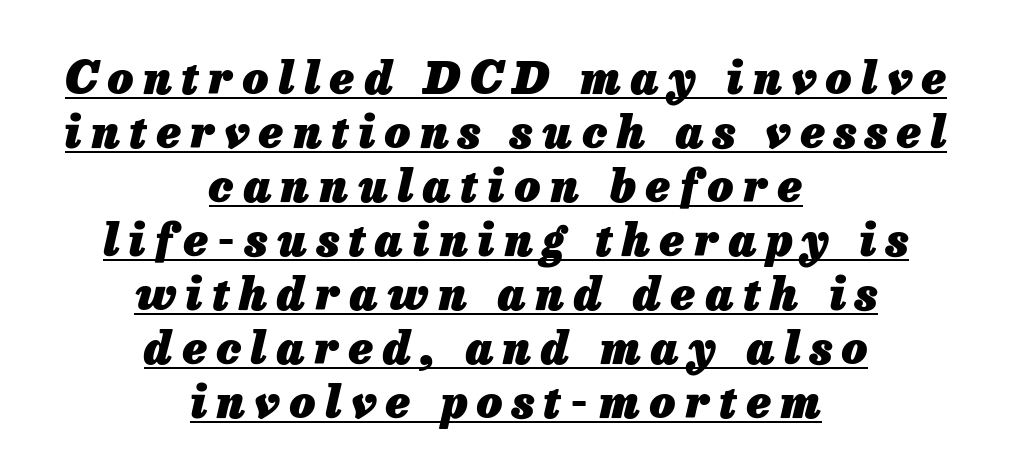
Q: Is the text bold? A: Yes.
Q: Is the text italic (slanted)? A: Yes, it leans right by about 13 degrees.
Q: Is the text underlined? A: Yes.
Q: How is the paragraph aligned? A: Centered.
Q: Is the spacing between letters normal or unusually wide? A: Unusually wide.
Q: Width (condensed, normal, or wide)? A: Normal.
Q: Stroke contrast? A: Low.
Q: x-height? A: Medium.
Q: Monospaced? A: No.
